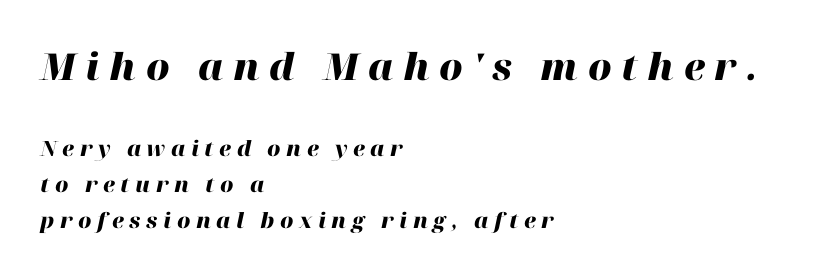
{"italic": "yes", "lean": "right", "slant_degrees": 12, "bold": "yes", "weight": "heavy", "width": "normal", "stroke_contrast": "high", "x_height": "medium", "monospaced": "no", "underline": "no", "align": "left", "line_spacing_ratio": 1.71, "letter_spacing": "wide", "letter_spacing_em": 0.26, "larger_block": "first", "size_ratio": 1.76, "glyph_px": 37}
